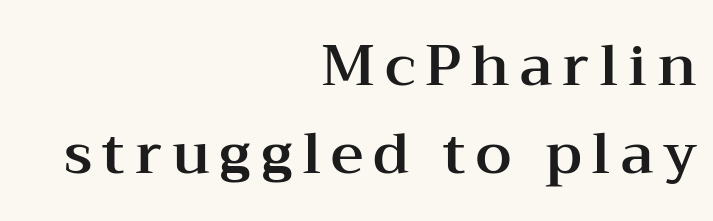
{"serif": "yes", "italic": "no", "width": "wide", "stroke_contrast": "medium", "x_height": "medium", "monospaced": "no", "underline": "no", "align": "right", "line_spacing": "normal", "line_spacing_ratio": 1.55, "glyph_px": 57}
